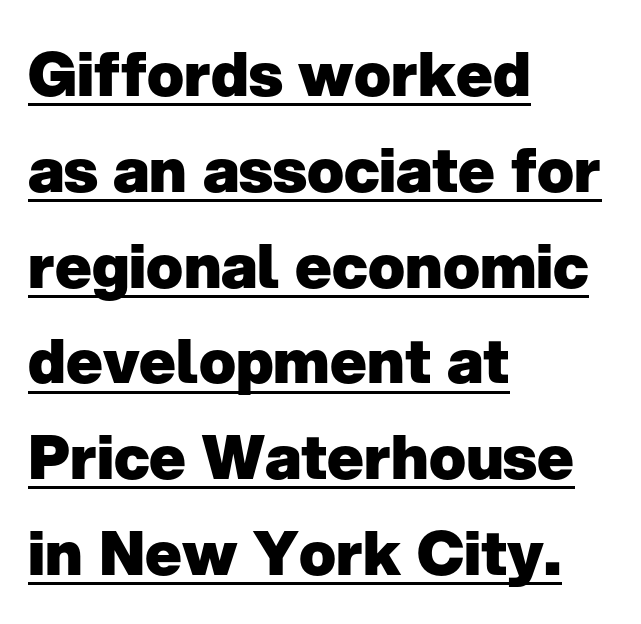
You can tell it's not italic because the verticals are truly vertical. The glyphs have the mass of a bold cut. Regular leading. Look at the bottom of the vertical strokes: they stop flat, with no serifs. Words appear dense and cohesive because spacing is normal. Casual observation: everything's shoved over to the left.
